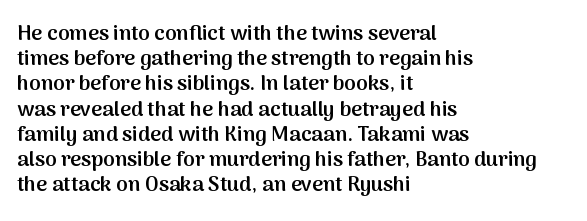
Stems and bowls a touch heavier than normal — semibold. This sample uses plain, unmodified letter spacing. The text block is weighted toward the left margin, trailing off unevenly rightward. Do the letters lean? They stand straight. Beneath every word, the page is bare.
